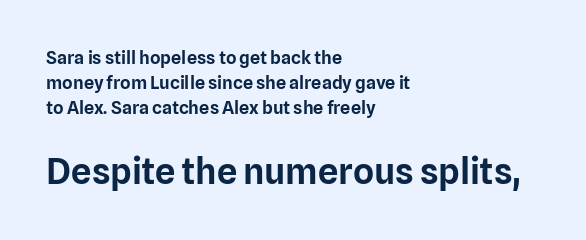
The image shows 36 px sans-serif type, upright; set left-aligned, normal line spacing (1.38x), normal letter spacing, not underlined; the second (bottom) block is 2.0x larger; low stroke contrast and a medium x-height.
